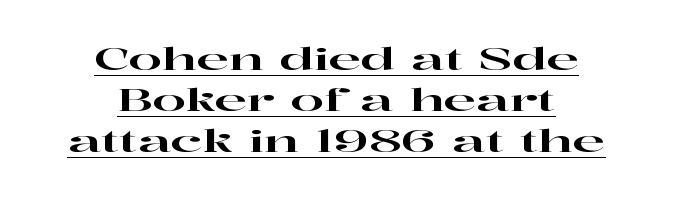
{"serif": "yes", "italic": "no", "width": "wide", "stroke_contrast": "high", "x_height": "medium", "monospaced": "no", "underline": "yes", "align": "center", "line_spacing": "normal", "line_spacing_ratio": 1.37, "letter_spacing": "normal", "letter_spacing_em": 0.0, "glyph_px": 30}
